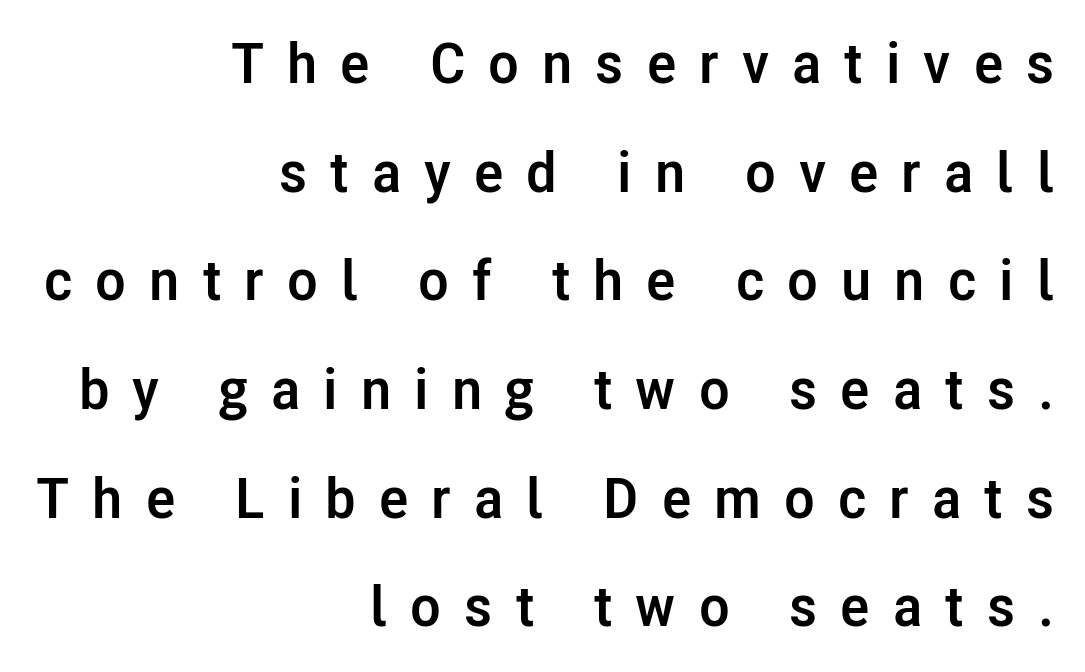
Glyph-to-glyph distance is far greater than everyday printed text. Each new line begins a long way beneath the previous one. One-word summary of the alignment: right. Is this a fixed-width face? No — the glyphs have proportional, varying widths. Caption: bold face, heavy strokes. Every character sits straight up, as roman type does.
